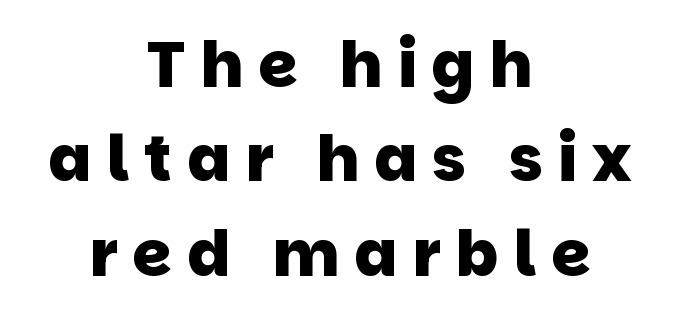
{"serif": "no", "bold": "yes", "weight": "heavy", "width": "normal", "stroke_contrast": "low", "x_height": "large", "monospaced": "no", "underline": "no", "align": "center", "line_spacing": "normal", "line_spacing_ratio": 1.5, "letter_spacing": "wide", "letter_spacing_em": 0.24, "glyph_px": 63}
